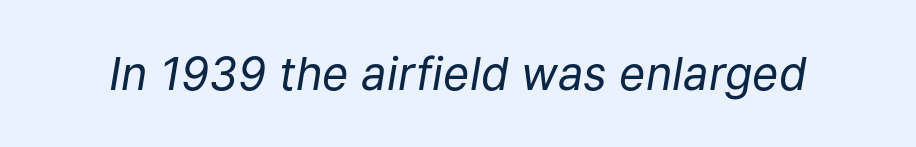
Q: Is the text bold? A: No.
Q: Is the text italic (slanted)? A: Yes, it leans right by about 9 degrees.
Q: Is the text underlined? A: No.
Q: Is the spacing between letters normal or unusually wide? A: Normal.
Q: Width (condensed, normal, or wide)? A: Normal.
Q: Stroke contrast? A: Low.
Q: x-height? A: Medium.
Q: Monospaced? A: No.
